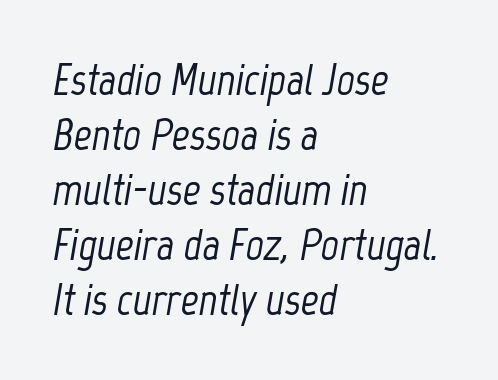
Q: Is the text italic (slanted)? A: Yes, it leans right by about 12 degrees.
Q: Is the text underlined? A: No.
Q: How is the paragraph aligned? A: Left-aligned.
Q: Is the spacing between letters normal or unusually wide? A: Normal.
Q: Is the spacing between lines tight, normal or loose? A: Normal.
Q: Width (condensed, normal, or wide)? A: Condensed.
Q: Stroke contrast? A: Low.
Q: x-height? A: Medium.
Q: Monospaced? A: No.
